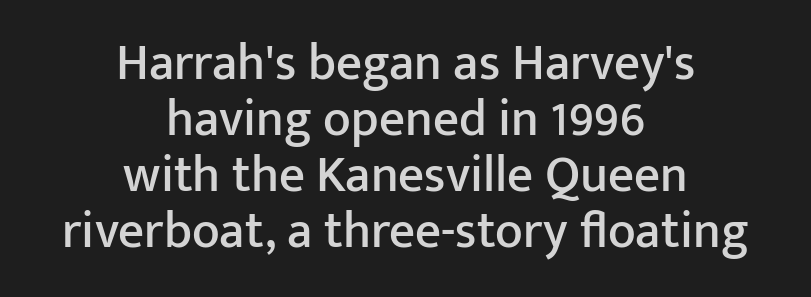
The image shows 51 px sans-serif type, upright; set centered, tight line spacing (1.1x), normal letter spacing, not underlined; low stroke contrast and a medium x-height.
